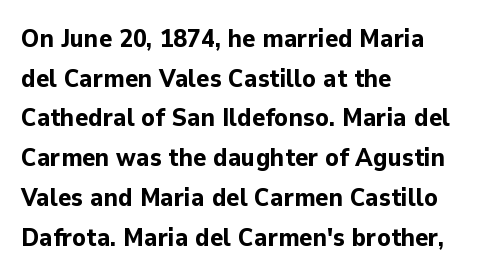
{"italic": "no", "bold": "yes", "underline": "no", "align": "left", "line_spacing": "normal", "line_spacing_ratio": 1.59, "letter_spacing": "normal", "letter_spacing_em": 0.0, "glyph_px": 25}
